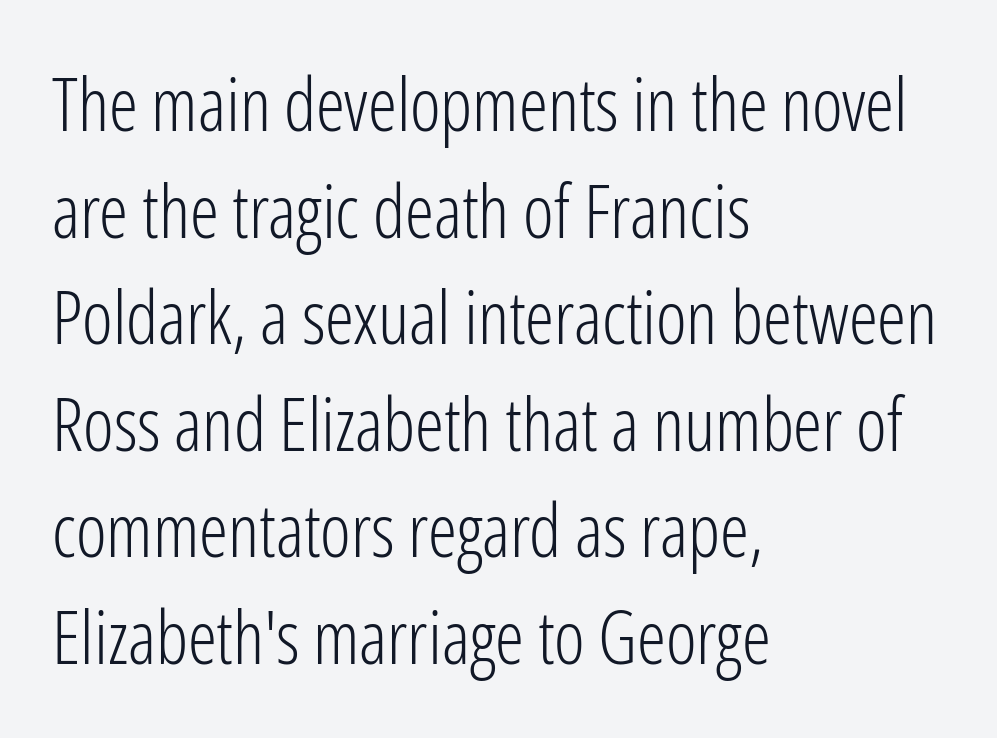
{"serif": "no", "italic": "no", "bold": "no", "weight": "light", "width": "condensed", "stroke_contrast": "low", "x_height": "medium", "monospaced": "no", "underline": "no", "align": "left", "line_spacing": "normal", "line_spacing_ratio": 1.46, "letter_spacing": "normal", "letter_spacing_em": 0.0, "glyph_px": 73}
